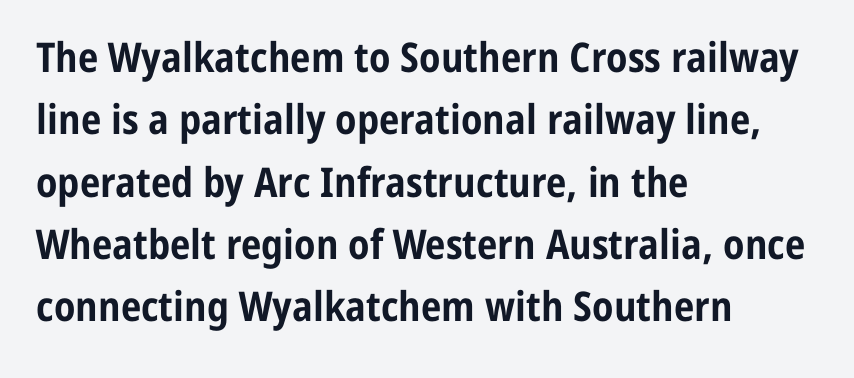
{"serif": "no", "italic": "no", "bold": "yes", "weight": "bold", "width": "condensed", "stroke_contrast": "low", "x_height": "medium", "monospaced": "no", "underline": "no", "align": "left", "line_spacing": "normal", "line_spacing_ratio": 1.52, "letter_spacing": "normal", "letter_spacing_em": 0.0, "glyph_px": 41}
